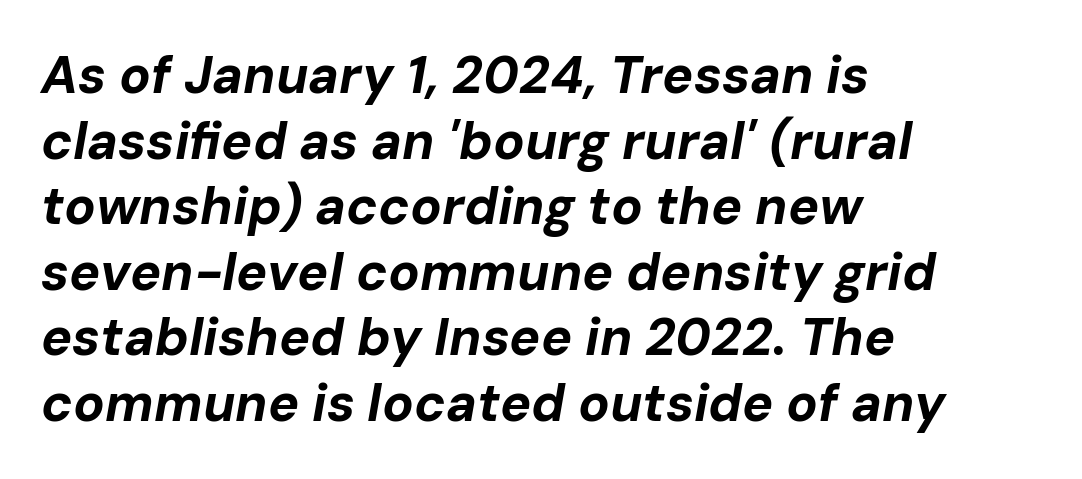
Q: Is the text bold? A: Yes.
Q: Is the text italic (slanted)? A: Yes, it leans right by about 10 degrees.
Q: Is the text underlined? A: No.
Q: How is the paragraph aligned? A: Left-aligned.
Q: Is the spacing between letters normal or unusually wide? A: Normal.
Q: Is the spacing between lines tight, normal or loose? A: Normal.
Q: Width (condensed, normal, or wide)? A: Normal.
Q: Stroke contrast? A: Low.
Q: x-height? A: Medium.
Q: Monospaced? A: No.
